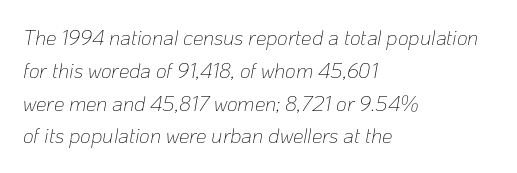
Q: Is the text bold? A: No.
Q: Is the text italic (slanted)? A: Yes, it leans right by about 10 degrees.
Q: Is the text underlined? A: No.
Q: How is the paragraph aligned? A: Left-aligned.
Q: Is the spacing between letters normal or unusually wide? A: Normal.
Q: Is the spacing between lines tight, normal or loose? A: Normal.
